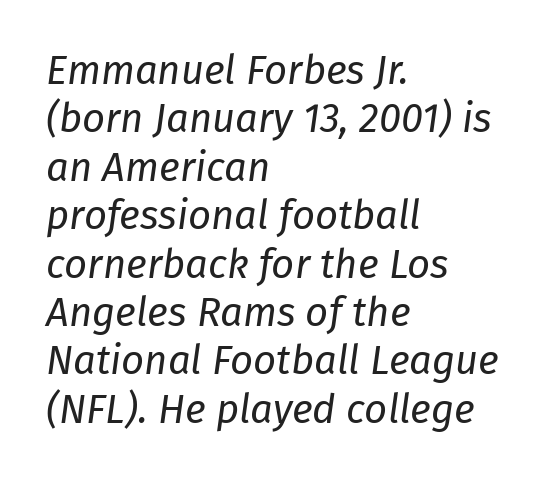
{"italic": "yes", "lean": "right", "slant_degrees": 8, "bold": "no", "weight": "regular", "width": "normal", "stroke_contrast": "low", "x_height": "medium", "monospaced": "no", "underline": "no", "align": "left", "line_spacing_ratio": 1.21, "letter_spacing": "normal", "letter_spacing_em": 0.0, "glyph_px": 40}
